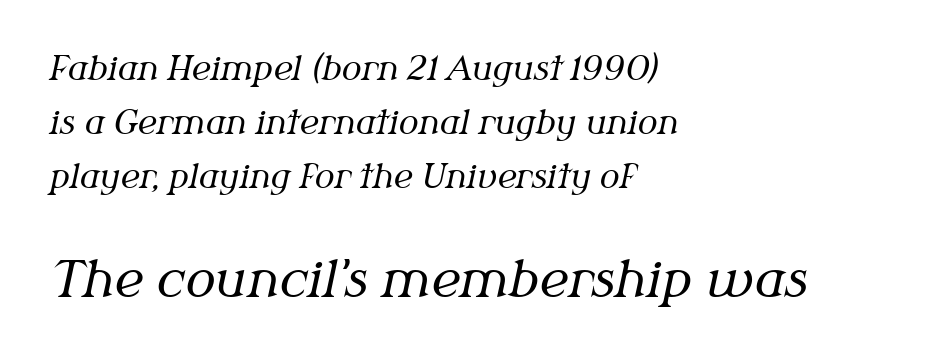
Is this a fixed-width face? No — the glyphs have proportional, varying widths. A bare baseline throughout the passage. Default kerning and tracking; the words read as compact shapes. What kind of face is this? One with serifs. A classic flush-left, rag-right setting is used for this passage. The rendering enlarges the type as you move from the upper chunk to the lower.
